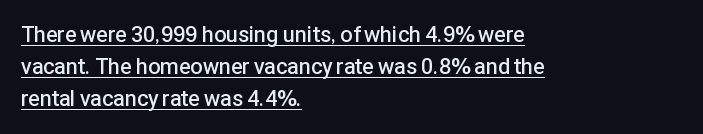
Q: Is the text bold? A: Semi-bold.
Q: Is the text italic (slanted)? A: No, it is upright.
Q: Is the text underlined? A: Yes.
Q: How is the paragraph aligned? A: Left-aligned.
Q: Is the spacing between letters normal or unusually wide? A: Normal.
Q: Is the spacing between lines tight, normal or loose? A: Normal.
